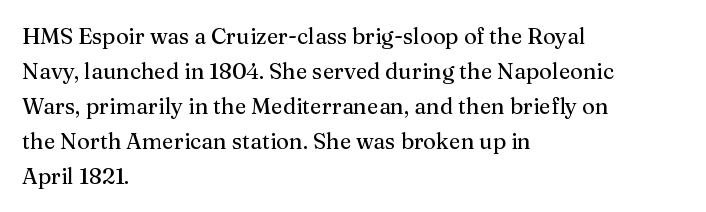
The image shows 22 px text type, upright; set left-aligned, normal line spacing (1.59x), normal letter spacing, not underlined.
